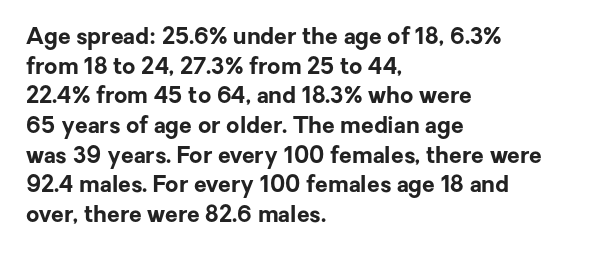
Is there any slant? The stems are plumb. Nothing unusual about the tracking: characters are spaced as the font intends. These words are printed bold, with thick strokes throughout. Evenly set lines give the paragraph a standard silhouette.
